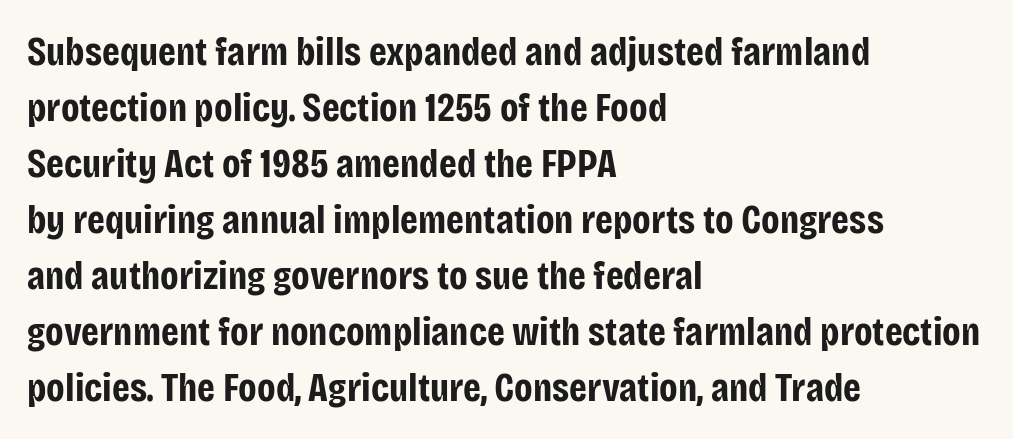
The image shows 40 px bold, condensed sans-serif type, upright; set left-aligned, normal line spacing (1.4x), normal letter spacing, not underlined; low stroke contrast and a large x-height.
